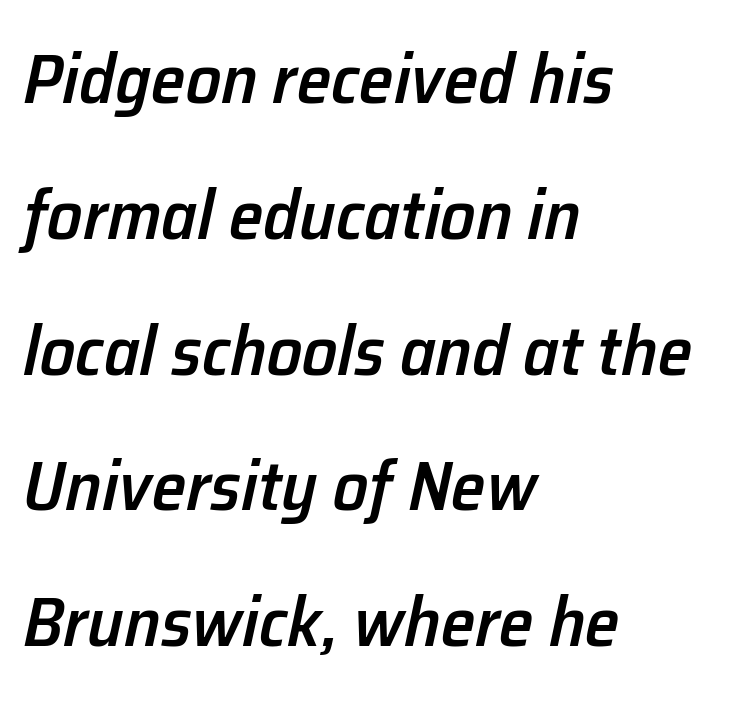
If you measured baseline to baseline, you'd find a long distance. The passage shown is typed in a proportional face where columns would drift. The rendering applies a slant to the glyphs. Look at the tracking — it's just the regular setting, nothing added. Reading down the block, your eye returns to a fixed left position each line. The letters are semibold — heavier than regular but short of a full bold.
